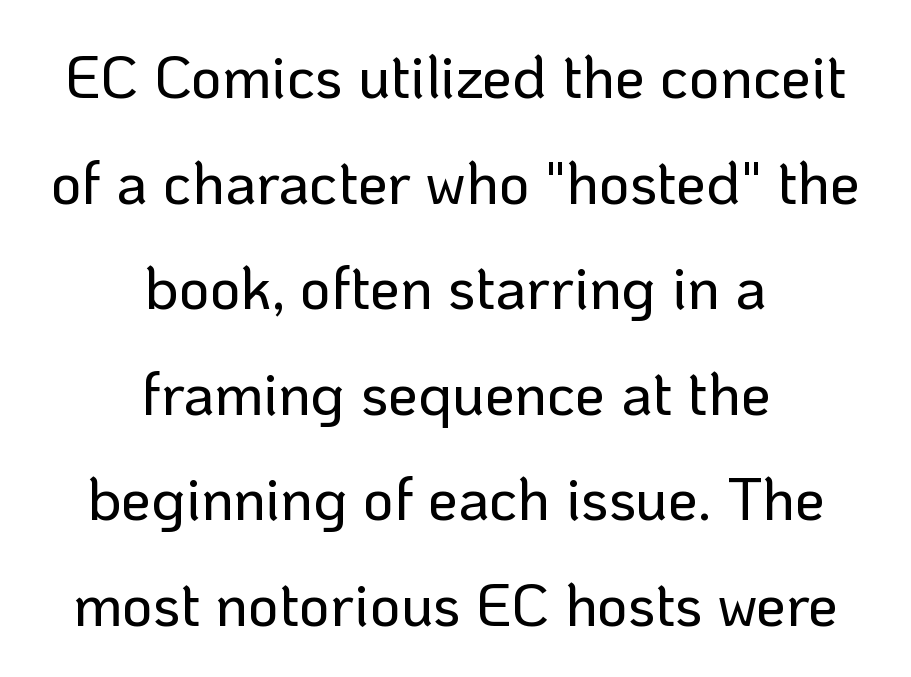
Q: Is the text italic (slanted)? A: No, it is upright.
Q: Is the typeface a serif or a sans-serif typeface? A: Sans-serif.
Q: Is the text underlined? A: No.
Q: How is the paragraph aligned? A: Centered.
Q: Is the spacing between letters normal or unusually wide? A: Normal.
Q: Width (condensed, normal, or wide)? A: Normal.
Q: Stroke contrast? A: Low.
Q: x-height? A: Medium.
Q: Monospaced? A: No.
